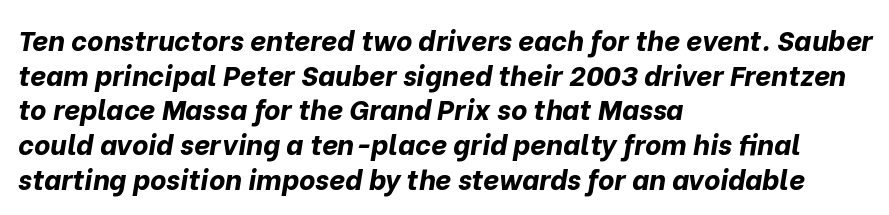
Line starts are locked; line ends wander. A full-strength bold gives these letters their thick strokes. Tracking value appears to be zero — textbook default spacing. Emphasis-style slanted type is in use. The passage shown is not underscored anywhere.
